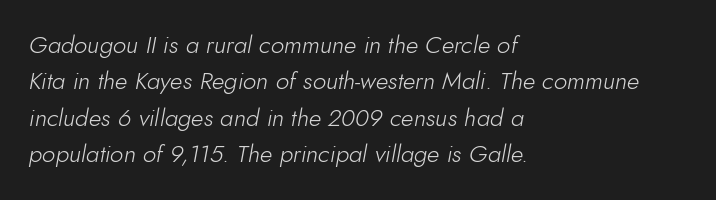
Q: Is the text bold? A: No.
Q: Is the text italic (slanted)? A: Yes, it leans right by about 10 degrees.
Q: Is the text underlined? A: No.
Q: How is the paragraph aligned? A: Left-aligned.
Q: Is the spacing between letters normal or unusually wide? A: Normal.
Q: Is the spacing between lines tight, normal or loose? A: Normal.
